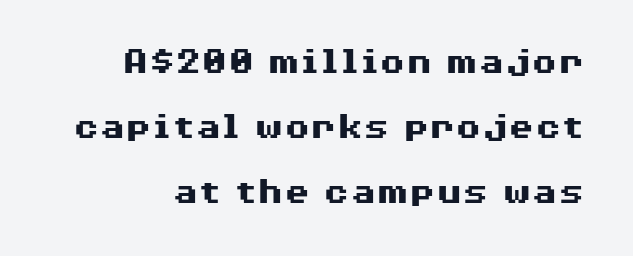
{"serif": "no", "italic": "no", "bold": "yes", "weight": "heavy", "width": "wide", "stroke_contrast": "medium", "x_height": "medium", "monospaced": "no", "underline": "no", "line_spacing_ratio": 1.71, "letter_spacing": "normal", "letter_spacing_em": 0.0, "glyph_px": 38}
